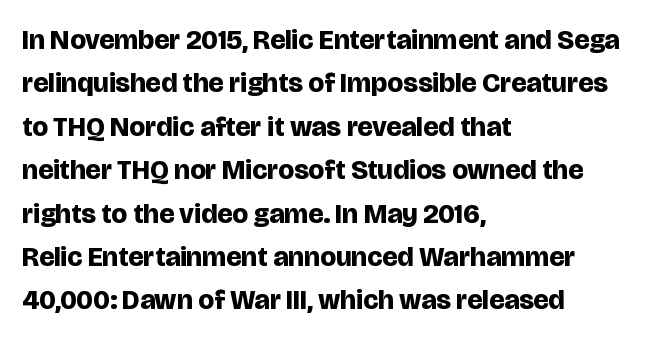
{"serif": "no", "italic": "no", "bold": "yes", "weight": "bold", "width": "normal", "stroke_contrast": "low", "x_height": "large", "monospaced": "no", "underline": "no", "align": "left", "line_spacing": "normal", "line_spacing_ratio": 1.55, "letter_spacing": "normal", "letter_spacing_em": 0.0, "glyph_px": 28}
